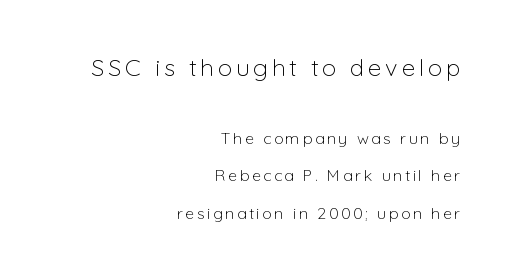
Vertical strokes here are truly vertical. Stem width sits at or under what a default text font uses. How would I describe the line gaps? Wide and relaxed. Does the bottom block carry the larger type? No, the top block does.
